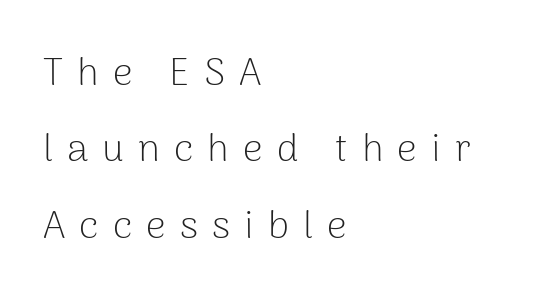
{"serif": "no", "italic": "no", "bold": "no", "weight": "light", "width": "normal", "stroke_contrast": "low", "x_height": "medium", "monospaced": "no", "underline": "no", "align": "left", "line_spacing": "loose", "line_spacing_ratio": 1.96, "letter_spacing": "wide", "letter_spacing_em": 0.36, "glyph_px": 39}
